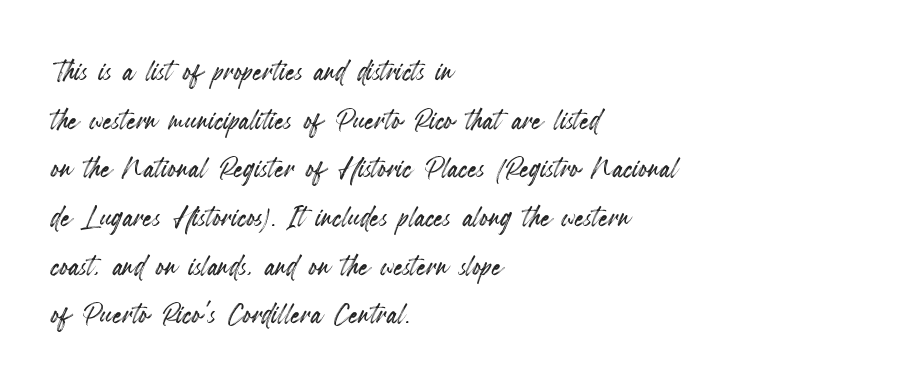
{"width": "condensed", "x_height": "small", "monospaced": "no", "underline": "no", "align": "left", "line_spacing": "normal", "line_spacing_ratio": 1.28, "letter_spacing": "normal", "letter_spacing_em": 0.0, "glyph_px": 38}
